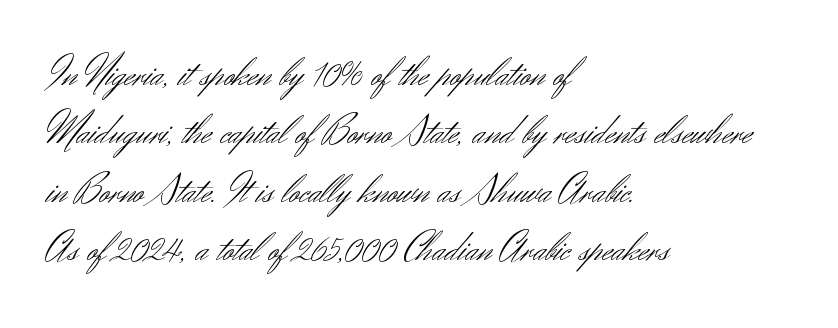
These lines keep a tight, regular rhythm from letter to letter. Quick note: underline off. A typesetter would call this proportional, since set widths differ per character. On a weight scale, this lands at 450 or below. The paragraph has a hard left edge and a soft right edge.
